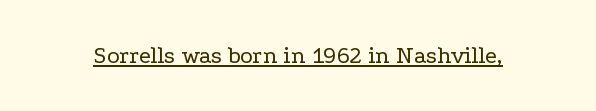
Underlined type. When letters stand straight like this, we call the style roman or upright. The line texture is even and compact thanks to regular tracking. The strokes carry an ordinary text weight at most.
